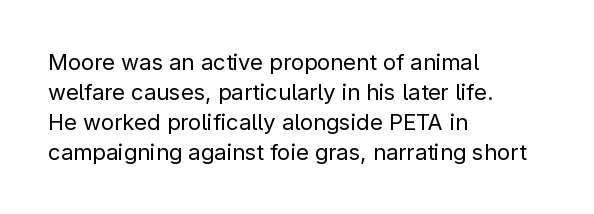
Reading down the column, the eye jumps a familiar distance to each next line. Left-aligned paragraph, ragged on the right. Check under the words: just untouched page. Nope, not italic — everything's standing straight.
